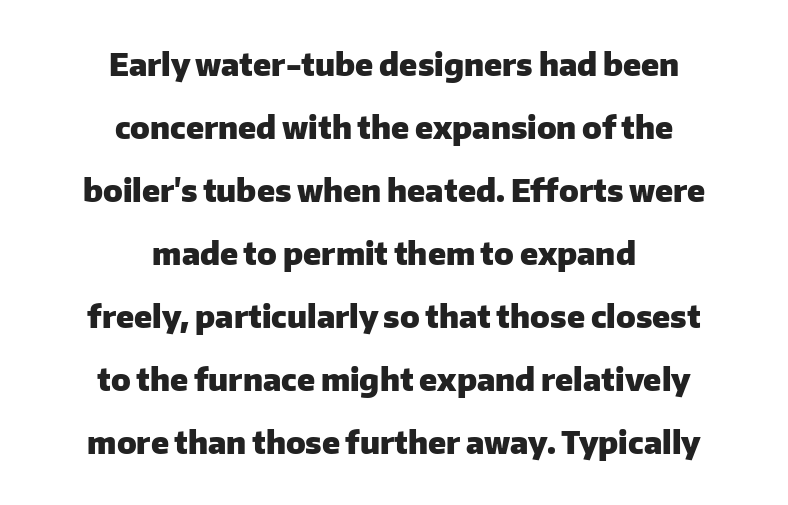
The image shows 31 px heavy sans-serif type, upright; set centered, loose line spacing (2.03x), normal letter spacing, not underlined; low stroke contrast and a medium x-height.
